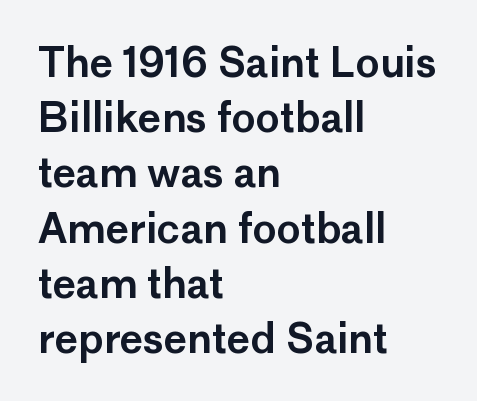
Q: Is the text italic (slanted)? A: No, it is upright.
Q: Is the typeface a serif or a sans-serif typeface? A: Sans-serif.
Q: Is the text underlined? A: No.
Q: How is the paragraph aligned? A: Left-aligned.
Q: Is the spacing between letters normal or unusually wide? A: Normal.
Q: Is the spacing between lines tight, normal or loose? A: Normal.
Q: Width (condensed, normal, or wide)? A: Normal.
Q: Stroke contrast? A: Low.
Q: x-height? A: Medium.
Q: Monospaced? A: No.
